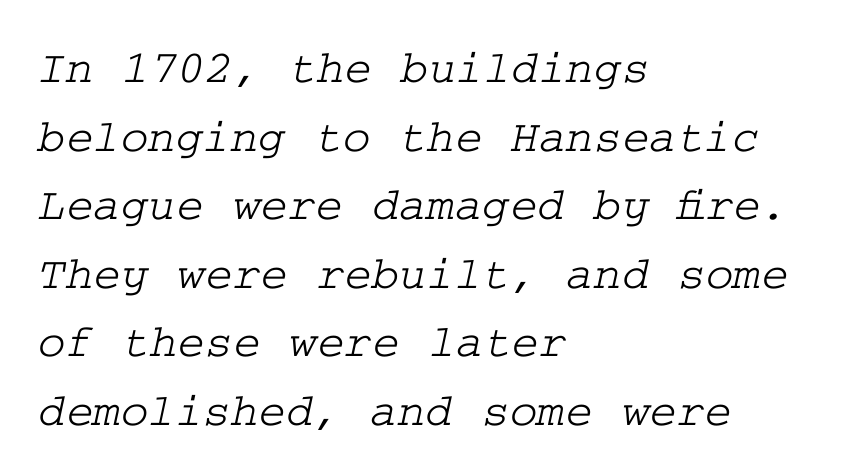
Does the copy run flush right? No — it runs flush left. This rendering employs a face with finishing strokes, i.e., a serif. Standard letterfit; no display-style spreading of the glyphs. The gap between lines stays unmarked. Leading matches the norm, producing a regular column.
